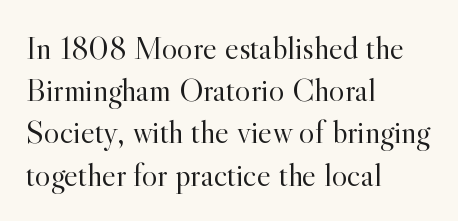
Look at the bottom of the vertical strokes: they flare into serifs here. The face used here is proportionally spaced, like ordinary book or web type. Short and long lines alike share a common starting point at left. Ink coverage per letter is moderate at most. Is there much room between lines? A standard amount, neither cramped nor airy. Underlining? Definitely not there.
